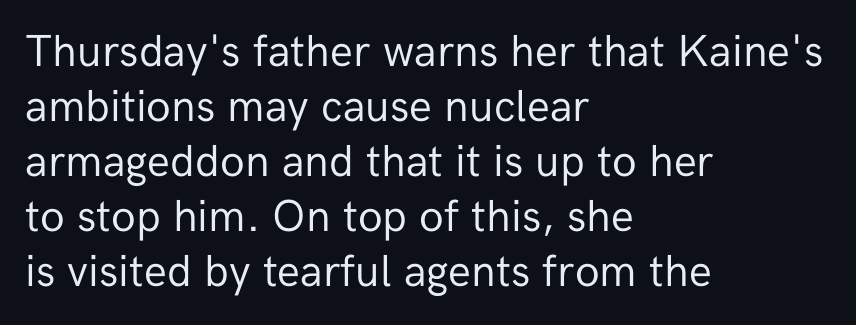
Style check: upright. These lines are rendered in a variable-pitch font. Does extra space separate the letters? No, they use regular spacing. All the whitespace from short lines collects on the right.
